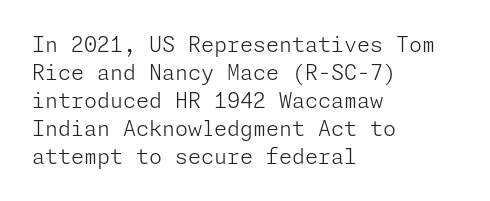
The image shows 21 px text type, upright; set left-aligned, normal line spacing (1.33x), normal letter spacing, not underlined.
